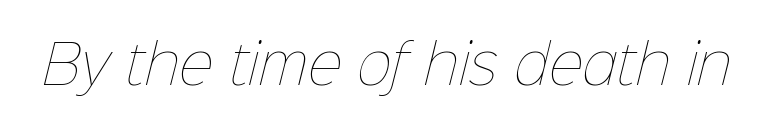
The rendering uses natural spacing where letterforms have individual widths. A bare baseline throughout the passage. The font sits on the lighter half of the weight spectrum, regular included. Honestly, the letter spacing is just normal — you wouldn't notice it.
